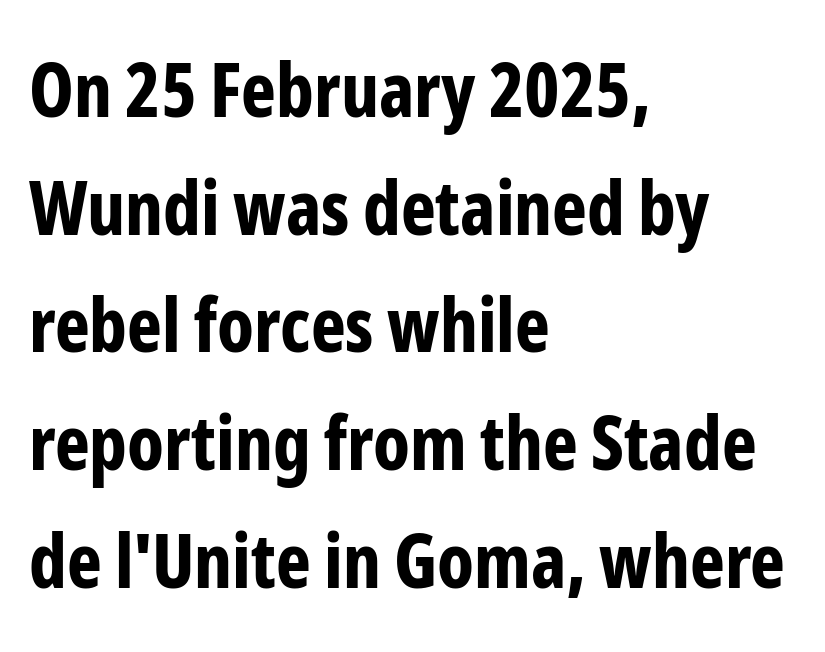
The image shows 74 px bold, condensed sans-serif type, upright; set left-aligned, normal line spacing (1.59x), normal letter spacing, not underlined; low stroke contrast and a medium x-height.
